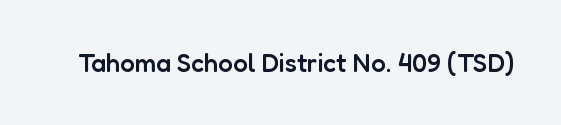
{"italic": "no", "bold": "semi", "underline": "no", "letter_spacing": "normal", "letter_spacing_em": 0.0, "glyph_px": 26}
